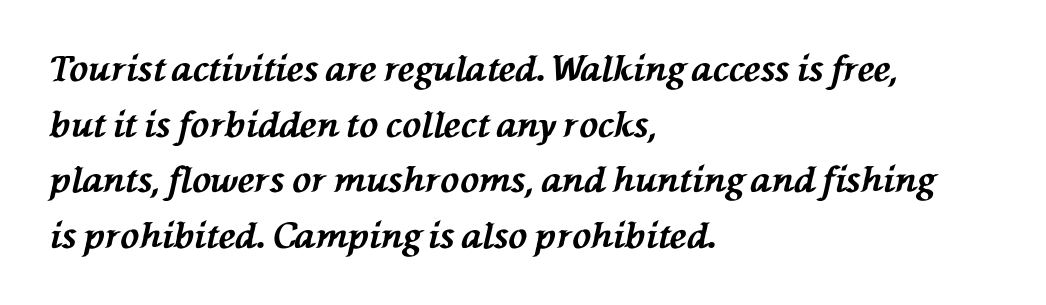
{"italic": "yes", "lean": "left", "slant_degrees": 76, "bold": "yes", "weight": "bold", "width": "normal", "stroke_contrast": "medium", "x_height": "medium", "monospaced": "no", "underline": "no", "align": "left", "line_spacing": "normal", "line_spacing_ratio": 1.59, "letter_spacing": "normal", "letter_spacing_em": 0.0, "glyph_px": 35}
